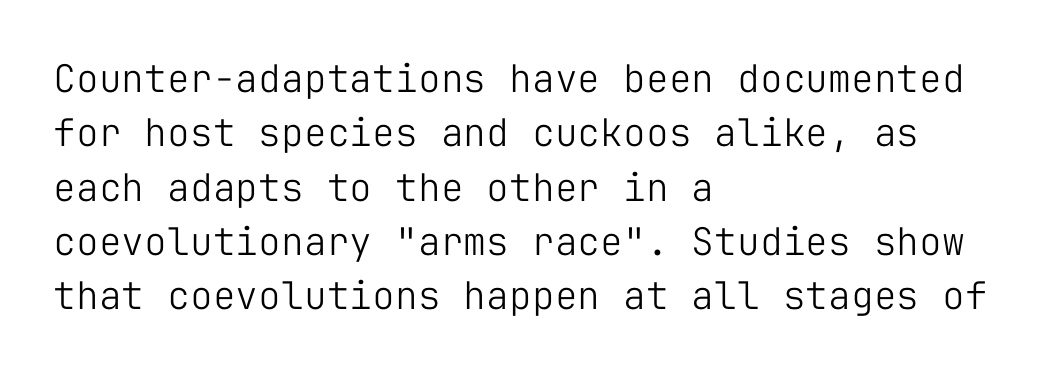
Unbolded letterforms with no extra heft. Ascenders rise straight up at ninety degrees. Visually the block forms a straight wall on the left and a jagged coastline on the right. Successive baselines arrive at the customary interval. Plain, unruled lines of type.
